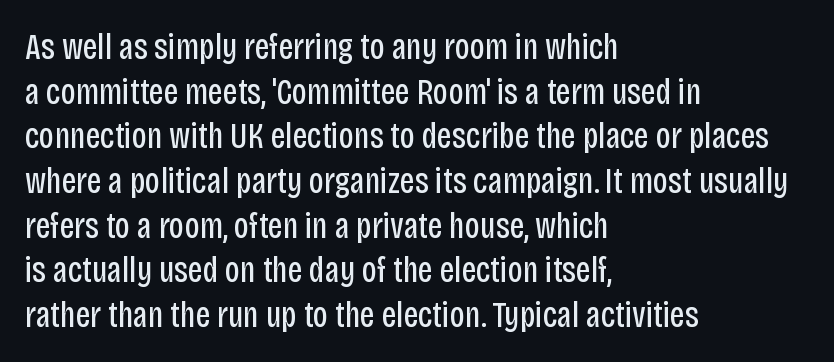
This rendering leaves character spacing at its baseline value. Varying glyph widths throughout — classic text-font behaviour. The text was rendered using a sans face with plain stroke endings. The paragraph has a hard left edge and a soft right edge.
